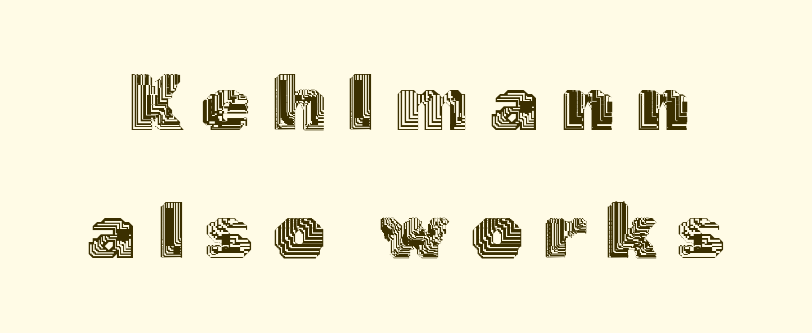
Q: Is the text italic (slanted)? A: No, it is upright.
Q: Is the text underlined? A: No.
Q: Is the spacing between letters normal or unusually wide? A: Unusually wide.
Q: Is the spacing between lines tight, normal or loose? A: Normal.
Q: Width (condensed, normal, or wide)? A: Normal.
Q: x-height? A: Medium.
Q: Monospaced? A: No.
